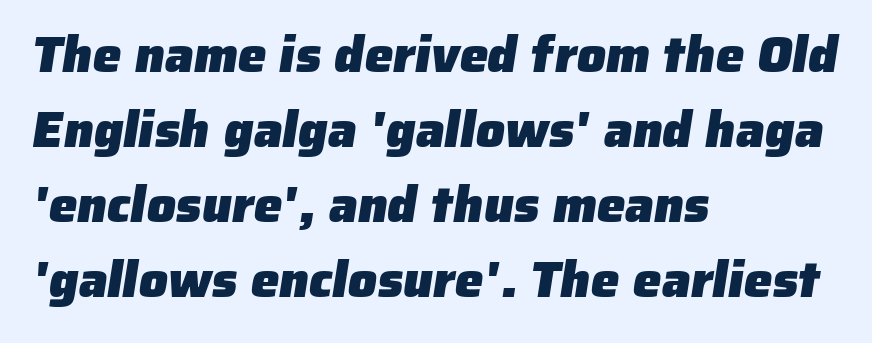
{"serif": "no", "bold": "yes", "weight": "heavy", "width": "normal", "stroke_contrast": "low", "x_height": "medium", "monospaced": "no", "underline": "no", "align": "left", "line_spacing": "normal", "line_spacing_ratio": 1.47, "letter_spacing": "normal", "letter_spacing_em": 0.0, "glyph_px": 51}
